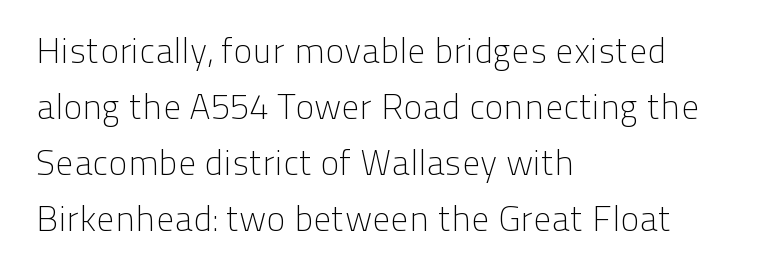
Q: Is the text bold? A: No.
Q: Is the text italic (slanted)? A: No, it is upright.
Q: Is the typeface a serif or a sans-serif typeface? A: Sans-serif.
Q: Is the text underlined? A: No.
Q: How is the paragraph aligned? A: Left-aligned.
Q: Is the spacing between letters normal or unusually wide? A: Normal.
Q: Is the spacing between lines tight, normal or loose? A: Normal.
Q: Width (condensed, normal, or wide)? A: Normal.
Q: Stroke contrast? A: Low.
Q: x-height? A: Medium.
Q: Monospaced? A: No.
